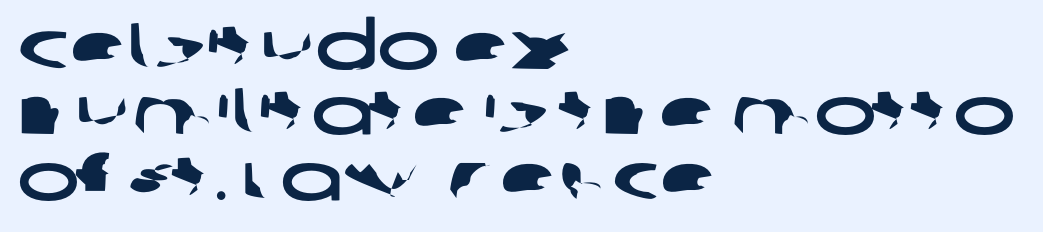
Q: Is the typeface a serif or a sans-serif typeface? A: Sans-serif.
Q: Is the text underlined? A: No.
Q: How is the paragraph aligned? A: Left-aligned.
Q: Is the spacing between letters normal or unusually wide? A: Normal.
Q: Is the spacing between lines tight, normal or loose? A: Tight.
Q: Width (condensed, normal, or wide)? A: Wide.
Q: Stroke contrast? A: Low.
Q: x-height? A: Large.
Q: Monospaced? A: No.
